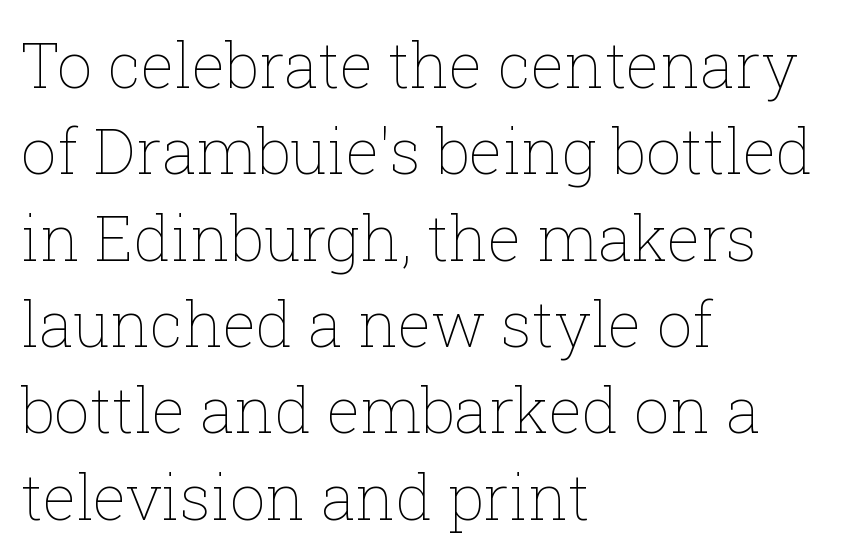
Q: Is the text bold? A: No.
Q: Is the text italic (slanted)? A: No, it is upright.
Q: Is the text underlined? A: No.
Q: How is the paragraph aligned? A: Left-aligned.
Q: Is the spacing between letters normal or unusually wide? A: Normal.
Q: Is the spacing between lines tight, normal or loose? A: Normal.
Q: Width (condensed, normal, or wide)? A: Normal.
Q: Stroke contrast? A: Low.
Q: x-height? A: Medium.
Q: Monospaced? A: No.
